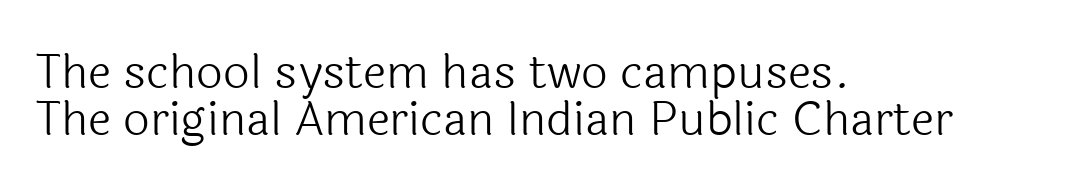
The designer dialed line spacing down below the default. Vertical strokes here are truly vertical. The glyphs in this specimen are sans serif. The strip under each line holds only bare page. These lines are set flush left with a ragged right edge.
